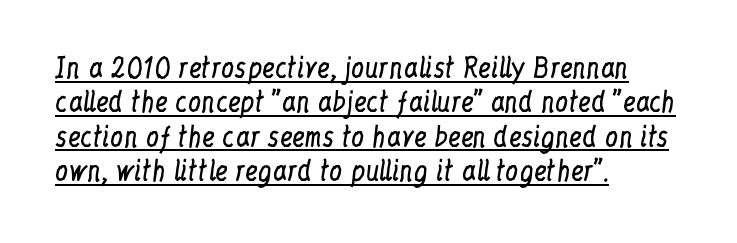
{"bold": "no", "underline": "yes", "align": "left", "line_spacing": "normal", "line_spacing_ratio": 1.32, "letter_spacing": "normal", "letter_spacing_em": 0.0, "glyph_px": 26}
